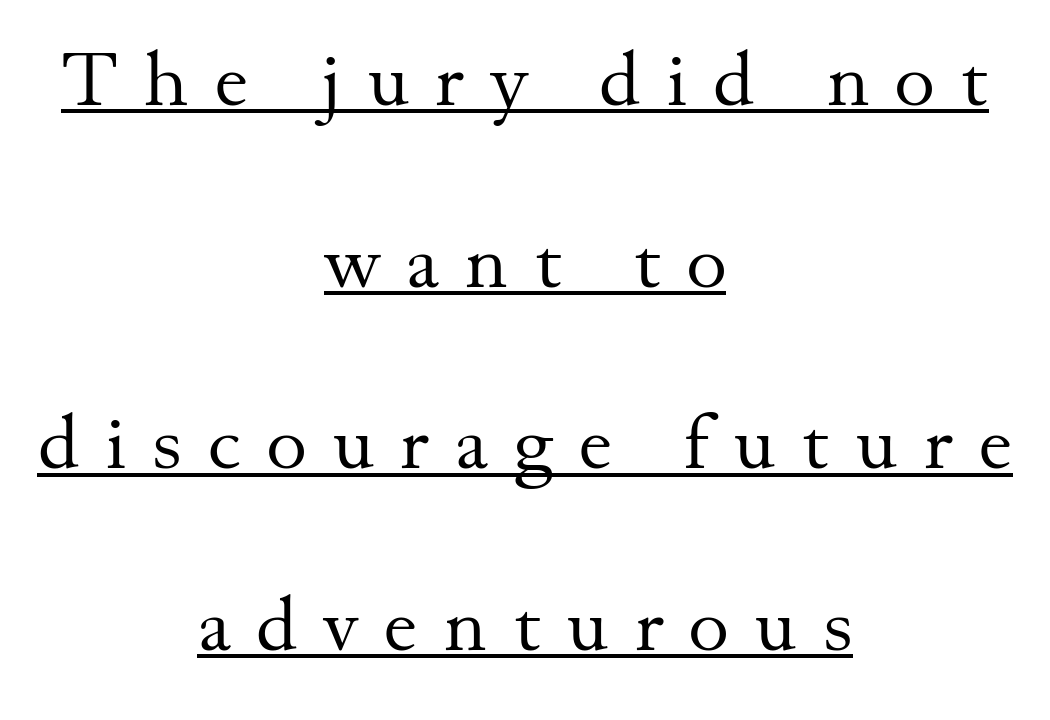
Q: Is the text bold? A: No.
Q: Is the text italic (slanted)? A: No, it is upright.
Q: Is the typeface a serif or a sans-serif typeface? A: Serif.
Q: Is the text underlined? A: Yes.
Q: How is the paragraph aligned? A: Centered.
Q: Is the spacing between letters normal or unusually wide? A: Unusually wide.
Q: Is the spacing between lines tight, normal or loose? A: Loose.
Q: Width (condensed, normal, or wide)? A: Normal.
Q: Stroke contrast? A: Medium.
Q: x-height? A: Small.
Q: Monospaced? A: No.
